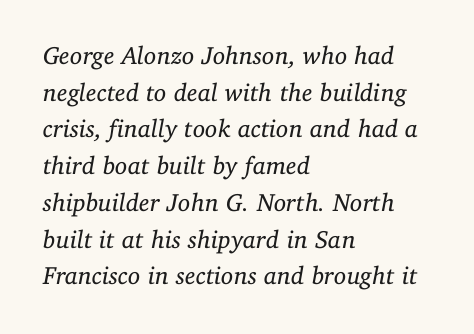
The image shows 25 px text type, italic (leaning right); set left-aligned, normal line spacing (1.47x), normal letter spacing, not underlined.
